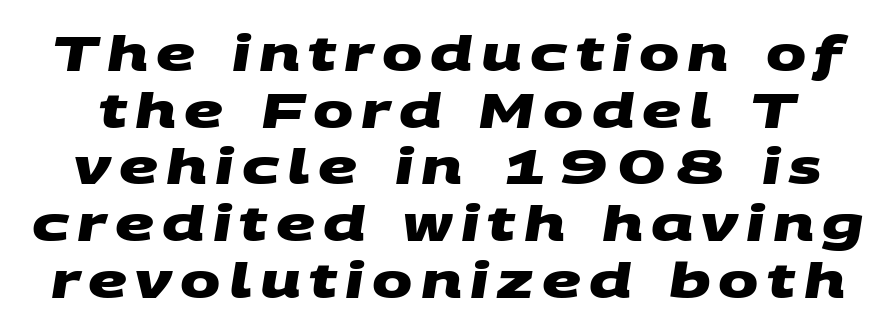
The image shows 48 px heavy, wide sans-serif type; set line spacing 1.18x, not underlined; medium stroke contrast and a large x-height.
